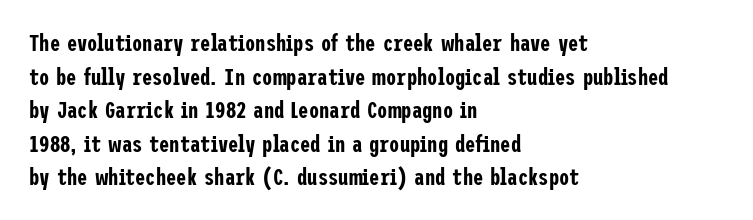
Q: Is the text italic (slanted)? A: No, it is upright.
Q: Is the text underlined? A: No.
Q: How is the paragraph aligned? A: Left-aligned.
Q: Is the spacing between letters normal or unusually wide? A: Normal.
Q: Is the spacing between lines tight, normal or loose? A: Normal.
